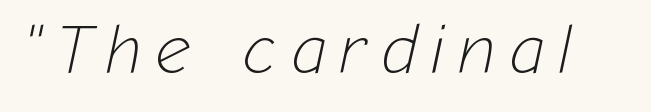
Q: Is the text bold? A: No.
Q: Is the text italic (slanted)? A: Yes, it leans right by about 12 degrees.
Q: Is the text underlined? A: No.
Q: Is the spacing between letters normal or unusually wide? A: Unusually wide.
Q: Width (condensed, normal, or wide)? A: Normal.
Q: Stroke contrast? A: Low.
Q: x-height? A: Medium.
Q: Monospaced? A: No.
